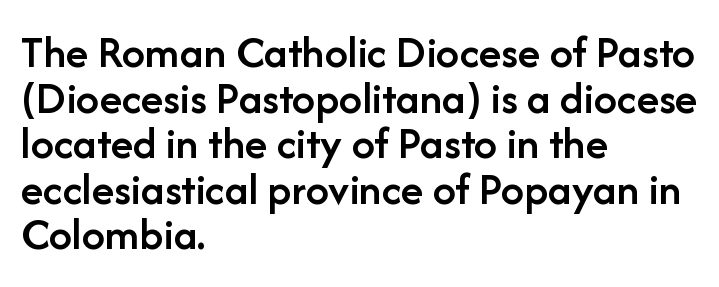
{"serif": "no", "italic": "no", "bold": "semi", "weight": "semibold", "width": "normal", "stroke_contrast": "low", "x_height": "medium", "monospaced": "no", "underline": "no", "align": "left", "line_spacing": "tight", "line_spacing_ratio": 0.99, "letter_spacing": "normal", "letter_spacing_em": 0.0, "glyph_px": 46}
